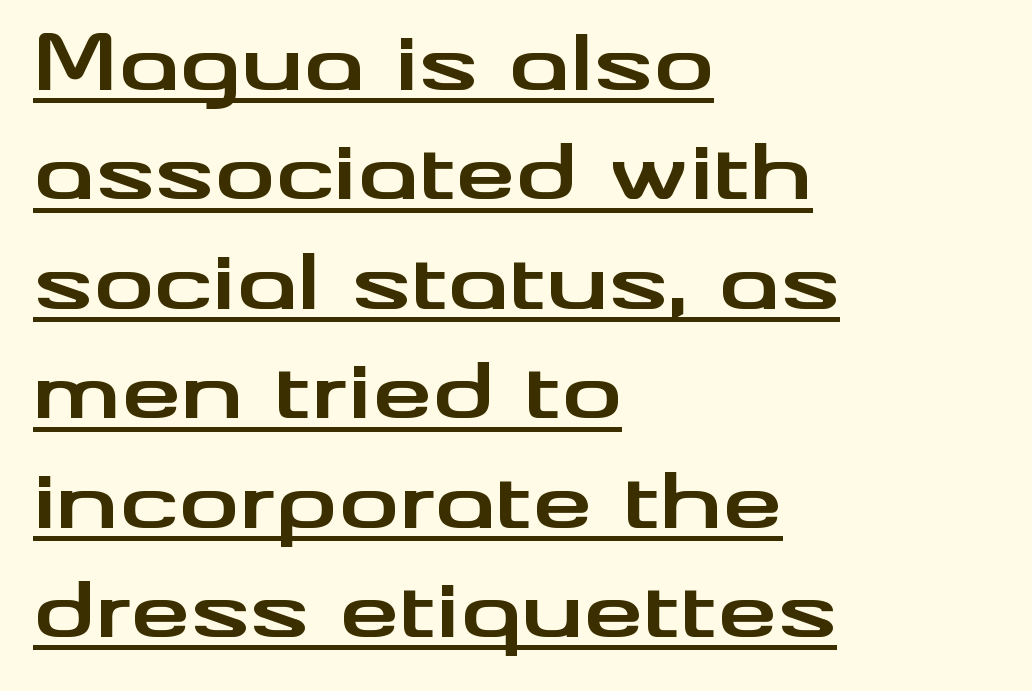
Underlined type. The font family rendered here belongs to the sans-serif group. This is roman type, the default non-slanted kind. Layout note: lines flush left. The strokes are fattened all the way to bold. The passage shown stacks its lines at a standard gap.
